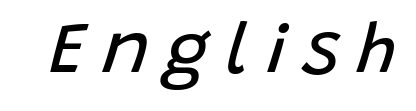
The image shows 72 px regular-weight type, italic (leaning right); set unusually wide letter spacing (+0.23 em), not underlined; low stroke contrast and a large x-height.
